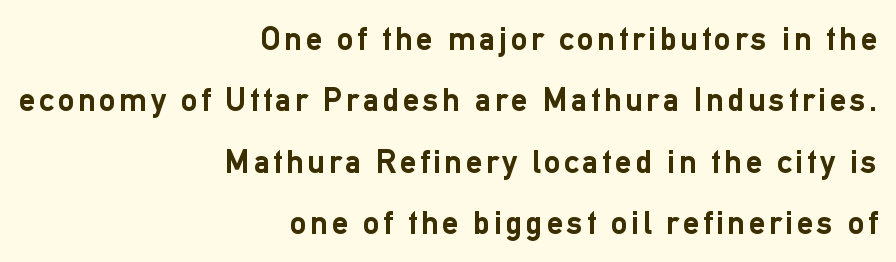
Layout note: lines flush right. The lettering stays uniformly vertical, giving the passage a roman look. Proportional: the letters do not fall into vertical columns. This rendering features lettering with no underline. Does the type have serifs? No, each stem ends abruptly. You'd pick this weight for a headline — it's a proper bold.
